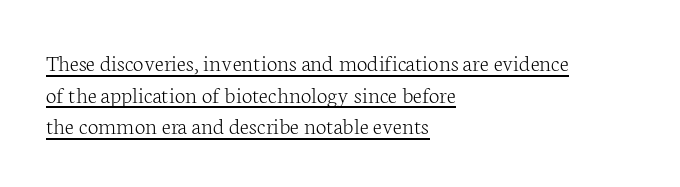
{"italic": "no", "bold": "no", "underline": "yes", "align": "left", "line_spacing": "normal", "line_spacing_ratio": 1.32, "letter_spacing": "normal", "letter_spacing_em": 0.0, "glyph_px": 24}
